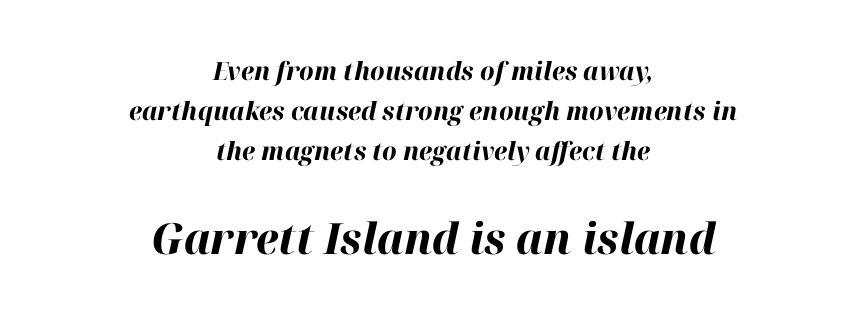
The image shows 43 px bold type, italic (leaning right); set centered, normal line spacing (1.61x), normal letter spacing, not underlined; the second (bottom) block is 1.72x larger; high stroke contrast and a medium x-height.
